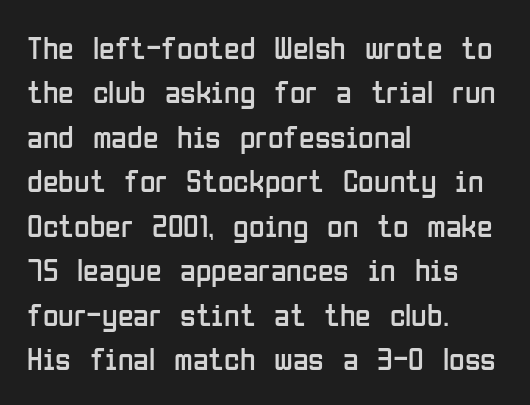
Proportional: the letters do not fall into vertical columns. The typography opts for an upright posture over an oblique one. Font category for this specimen: sans-serif. Summary of vertical rhythm: regular, with standard interline spacing.
